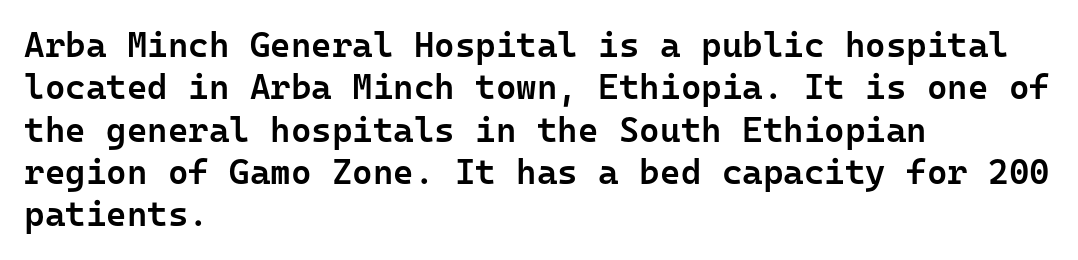
The image shows 35 px semibold sans-serif type, upright, monospaced; set left-aligned, line spacing 1.21x, normal letter spacing, not underlined; low stroke contrast and a medium x-height.
